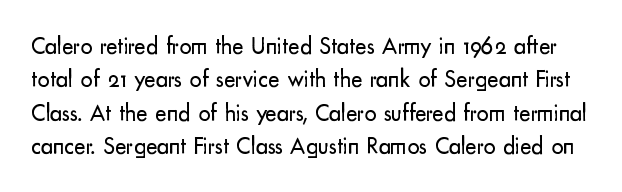
The image shows 24 px text type, upright; set normal line spacing (1.39x), normal letter spacing, not underlined.
